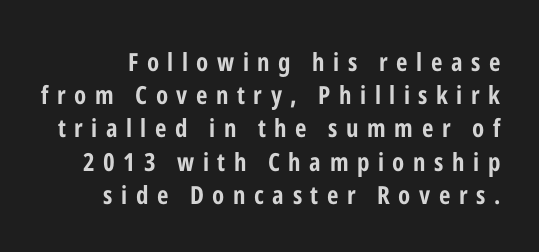
The image shows 25 px bold type, upright; set normal line spacing (1.33x), unusually wide letter spacing (+0.34 em), not underlined.
